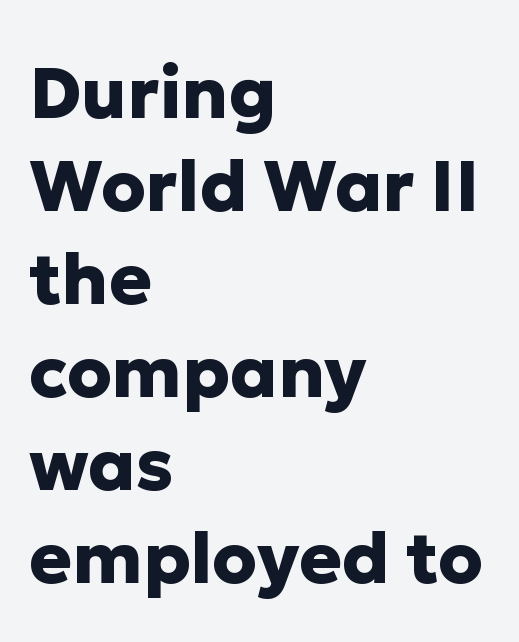
Every stem runs plumb, perpendicular to the baseline. Character widths vary here, with narrow letters taking less room than wide ones. What weight is shown? A full bold with thick strokes. Line beginnings align vertically; line endings do not. The rows are spaced the way most documents space them. These lines are composed in type without serifs.
